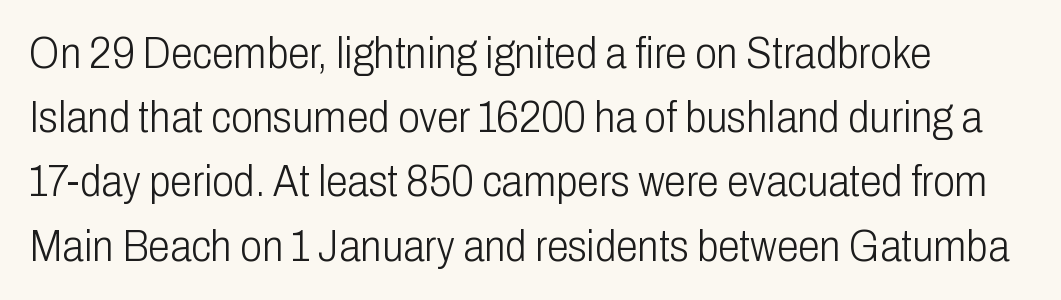
To sum up the face: it is a sans, with no serifs. The horizontal fit of the characters is conventional and even. Character widths vary here, with narrow letters taking less room than wide ones. Does the lettering tilt? It doesn't — this is upright. Visually the block forms a straight wall on the left and a jagged coastline on the right. Caption: face not bold, strokes unweighted.
